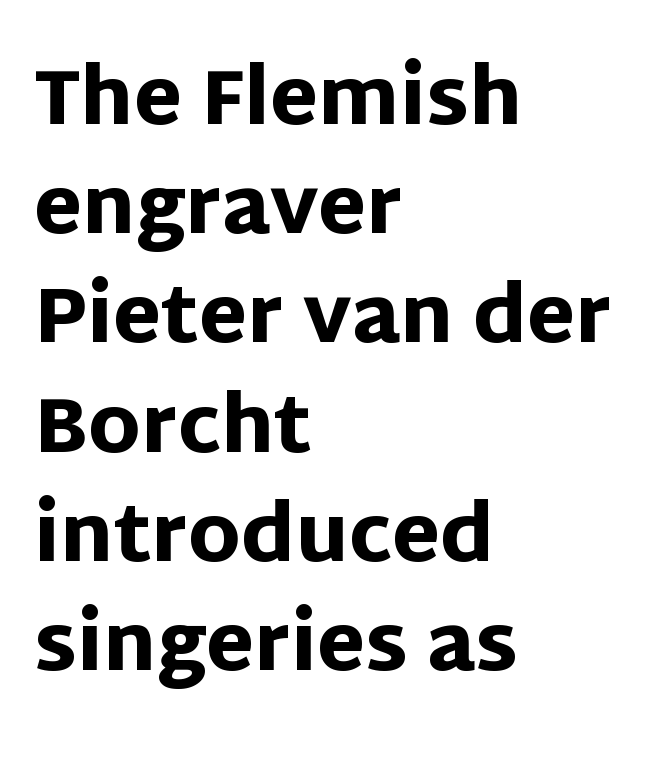
The image shows 78 px heavy sans-serif type, upright; set left-aligned, normal line spacing (1.4x), normal letter spacing, not underlined; low stroke contrast and a large x-height.
